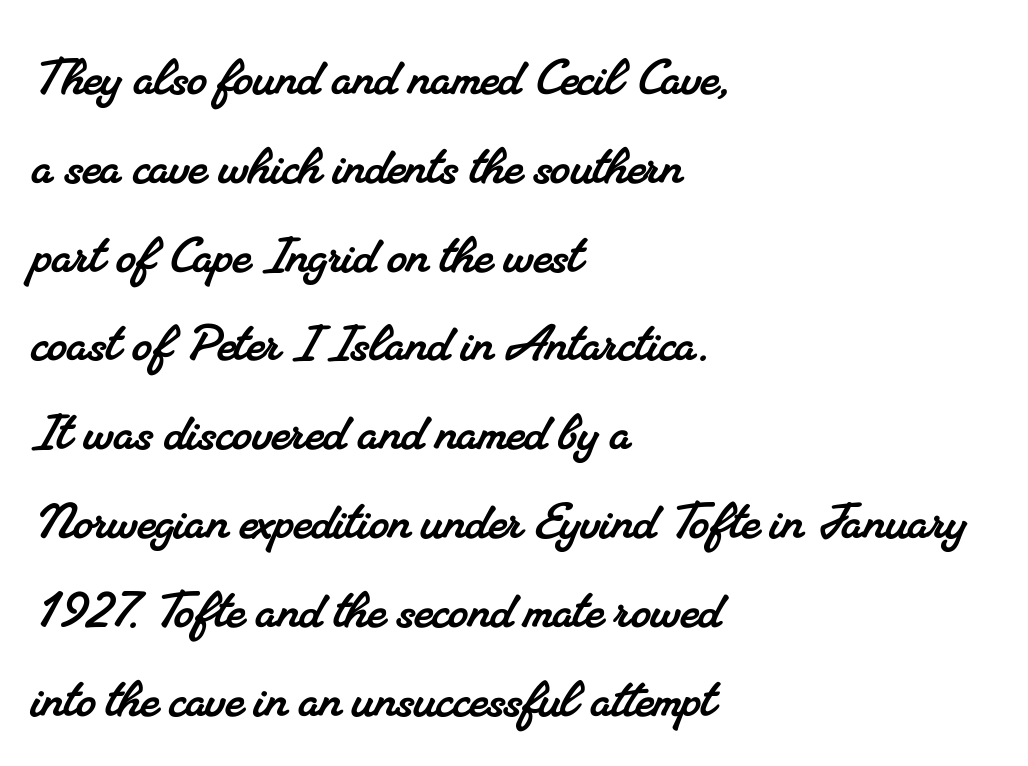
Words float on clear page, feet unadorned. Observe the serifs anchoring each vertical stroke in this sample. You could call the tracking neutral — neither tight nor loose. Do the characters align in a grid? No, the font is proportional.
